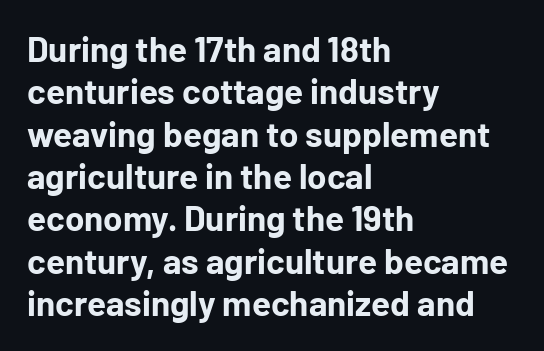
The ragged edge is on the right, which tells us the setting is flush left. In terms of letterform style, serifs are entirely absent. On the weight axis this lands at bold, roughly 700. Ordinary non-slanted type is in use. You could not count columns in this text — the font is proportionally spaced. Glyph-to-glyph distance matches everyday printed text.
